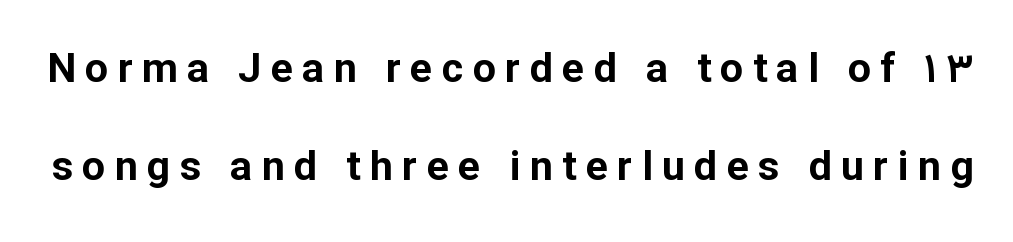
When letters stand straight like this, we call the style roman or upright. Observe the absence of serifs on each vertical stroke in this sample. Weight: bold. Letter spacing: wide.
